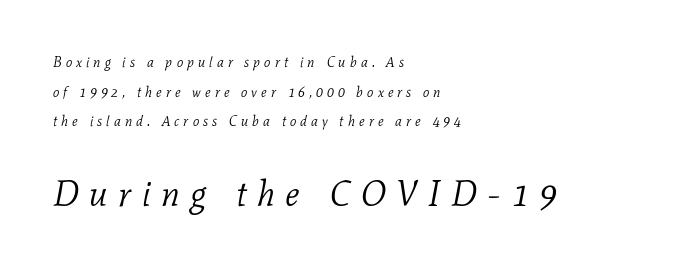
{"serif": "yes", "italic": "yes", "lean": "right", "slant_degrees": 11, "bold": "no", "weight": "light", "width": "normal", "stroke_contrast": "low", "x_height": "medium", "monospaced": "no", "underline": "no", "align": "left", "line_spacing": "loose", "line_spacing_ratio": 2.12, "letter_spacing": "wide", "letter_spacing_em": 0.29, "larger_block": "second", "size_ratio": 2.57, "glyph_px": 36}
